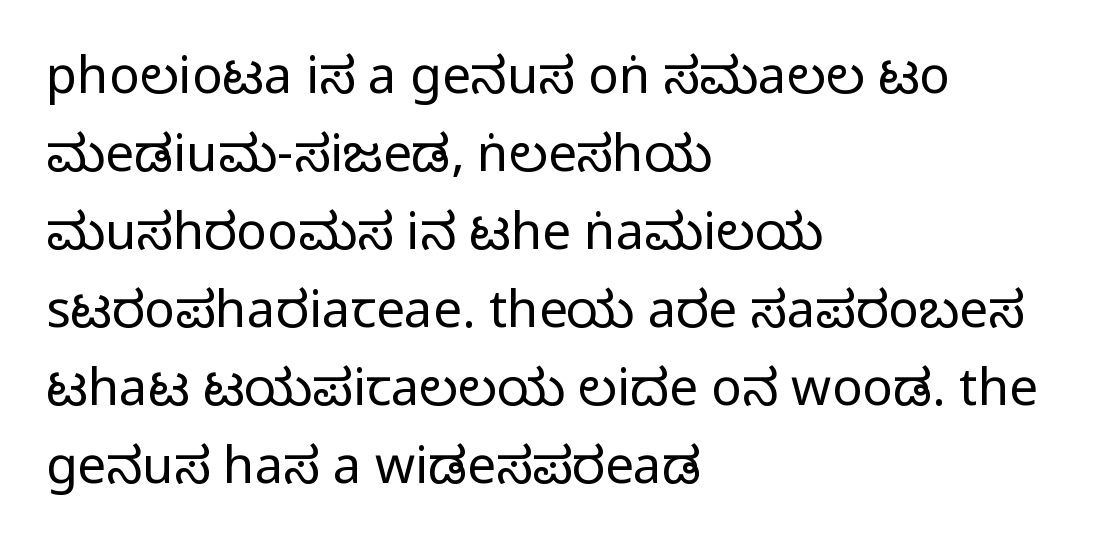
{"serif": "no", "italic": "no", "bold": "no", "weight": "regular", "width": "condensed", "stroke_contrast": "low", "x_height": "large", "monospaced": "no", "underline": "no", "align": "left", "line_spacing": "normal", "line_spacing_ratio": 1.53, "letter_spacing": "normal", "letter_spacing_em": 0.0, "glyph_px": 51}
